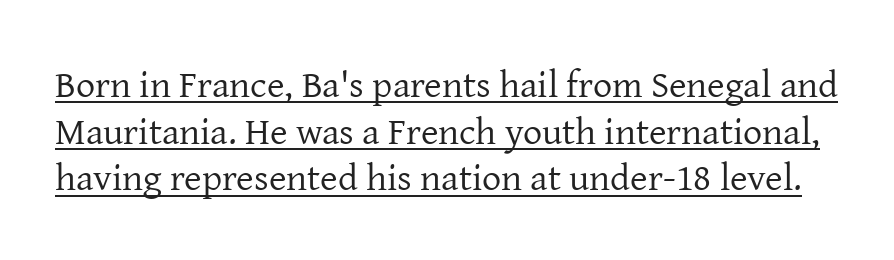
Inter-character spacing is left at the font's built-in metrics. The type sits square on the baseline with zero lean. A rule runs beneath these lines of type. The letters advance in unequal steps, a hallmark of proportional type.
